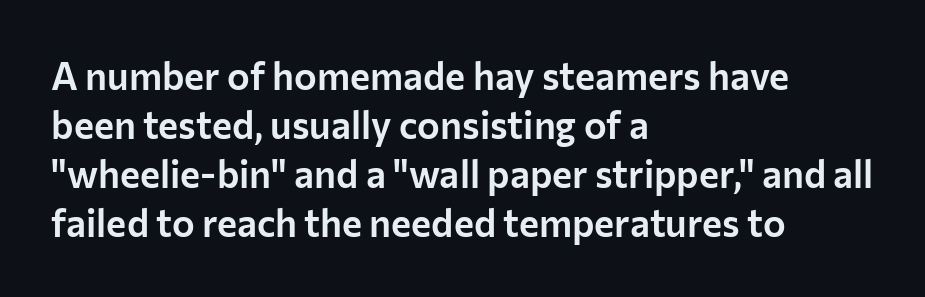
{"serif": "no", "italic": "no", "width": "normal", "stroke_contrast": "low", "x_height": "medium", "monospaced": "no", "underline": "no", "align": "left", "line_spacing": "normal", "line_spacing_ratio": 1.29, "letter_spacing": "normal", "letter_spacing_em": 0.0, "glyph_px": 38}
